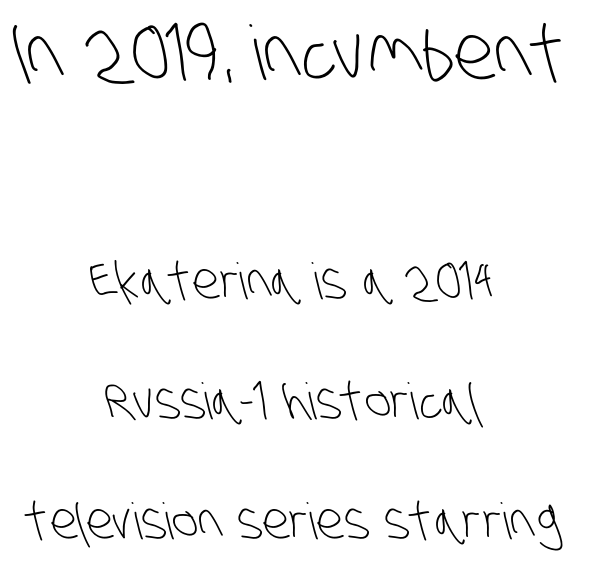
The face used here is rendered with its standard letterfit. The designer gave the opening block more size than the closing block. Stroke thickness stays within the range of a standard reading face or lighter. Character widths vary here, with narrow letters taking less room than wide ones. Decoration check: the copy has no underline.
